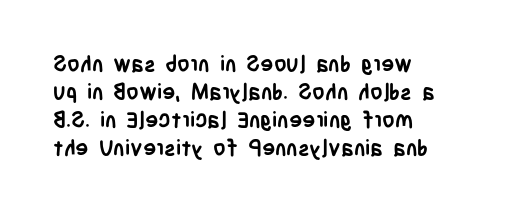
{"italic": "no", "bold": "yes", "underline": "no", "align": "left", "line_spacing": "normal", "line_spacing_ratio": 1.27, "letter_spacing": "normal", "letter_spacing_em": 0.0, "glyph_px": 22}
